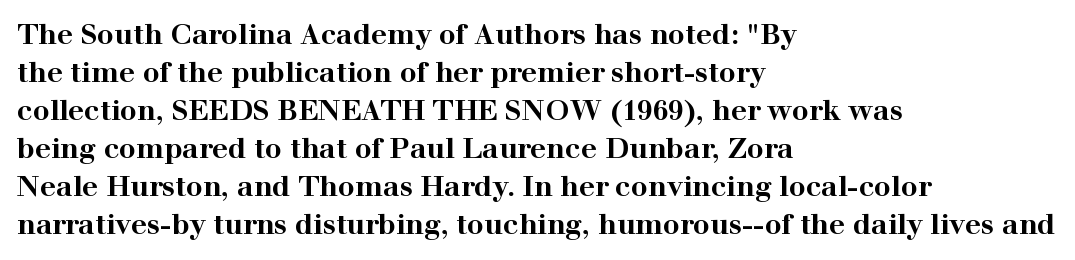
Q: Is the text bold? A: Yes.
Q: Is the text italic (slanted)? A: No, it is upright.
Q: Is the typeface a serif or a sans-serif typeface? A: Serif.
Q: Is the text underlined? A: No.
Q: How is the paragraph aligned? A: Left-aligned.
Q: Is the spacing between letters normal or unusually wide? A: Normal.
Q: Is the spacing between lines tight, normal or loose? A: Normal.
Q: Width (condensed, normal, or wide)? A: Wide.
Q: Stroke contrast? A: High.
Q: x-height? A: Medium.
Q: Monospaced? A: No.
